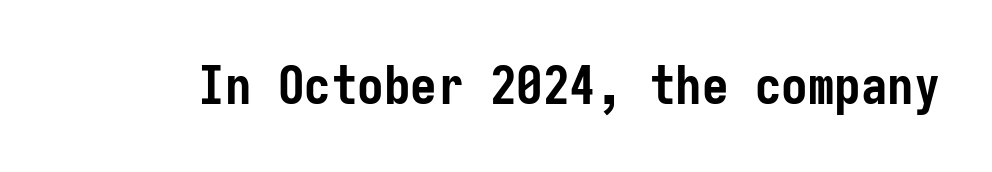
Q: Is the text bold? A: Yes.
Q: Is the text italic (slanted)? A: No, it is upright.
Q: Is the typeface a serif or a sans-serif typeface? A: Sans-serif.
Q: Is the text underlined? A: No.
Q: Is the spacing between letters normal or unusually wide? A: Normal.
Q: Width (condensed, normal, or wide)? A: Condensed.
Q: Stroke contrast? A: Low.
Q: x-height? A: Medium.
Q: Monospaced? A: Yes.
